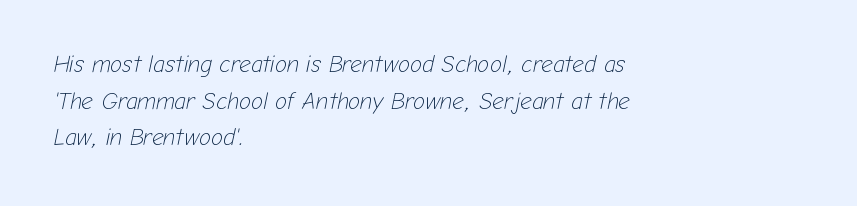
The ragged edge is on the right, which tells us the setting is flush left. You can tell it's italic because the verticals aren't actually vertical. Rule under the text: the space is simply empty. A typesetter would call this leading conventional body-copy spacing. Stems and bowls with no extra thickness — not bold. Does extra space separate the letters? No, they use regular spacing.
